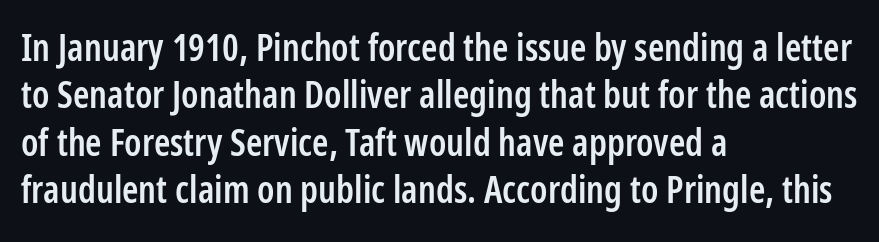
The image shows 37 px semibold, condensed sans-serif type, upright; set left-aligned, normal line spacing (1.28x), normal letter spacing, not underlined; low stroke contrast and a medium x-height.
